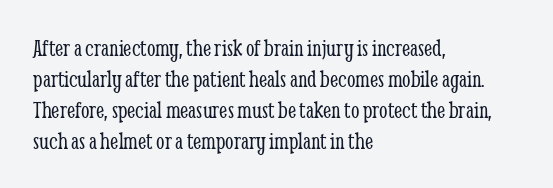
The image shows 24 px text type, upright; set left-aligned, normal line spacing (1.29x), normal letter spacing, not underlined.
